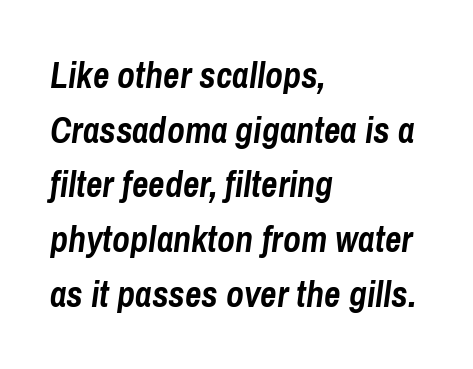
There is no visible air inserted between adjacent glyphs. The font's italic variant was chosen for this text. Students, this is bold: see how much ink each stroke carries. Decoration check: the copy has no underline.
